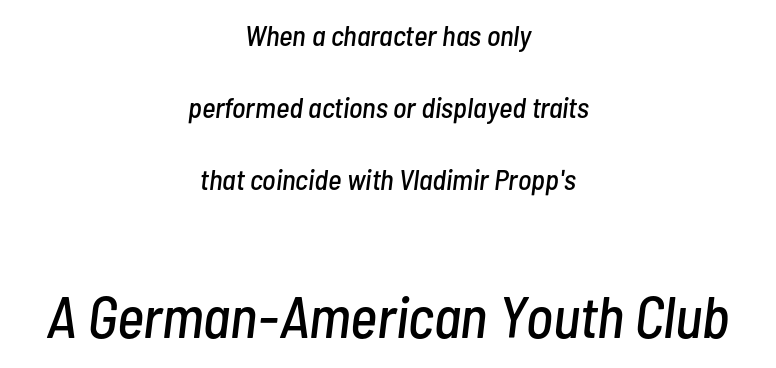
{"italic": "yes", "lean": "right", "slant_degrees": 7, "width": "condensed", "stroke_contrast": "low", "x_height": "medium", "monospaced": "no", "underline": "no", "align": "center", "line_spacing": "loose", "line_spacing_ratio": 2.49, "letter_spacing": "normal", "letter_spacing_em": 0.0, "larger_block": "second", "size_ratio": 2.0, "glyph_px": 58}
